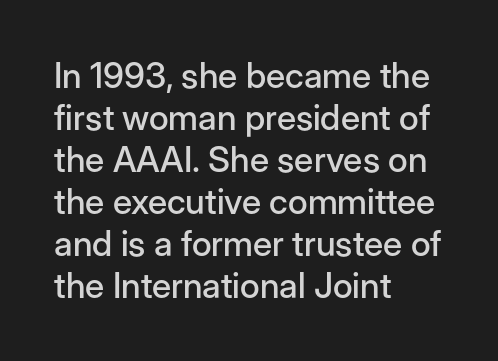
Short and long lines alike share a common starting point at left. The typography opts for an upright posture over an oblique one. Each letter's strokes conclude bluntly, with no projecting serifs. Any mark beneath the type? The region is blank.
